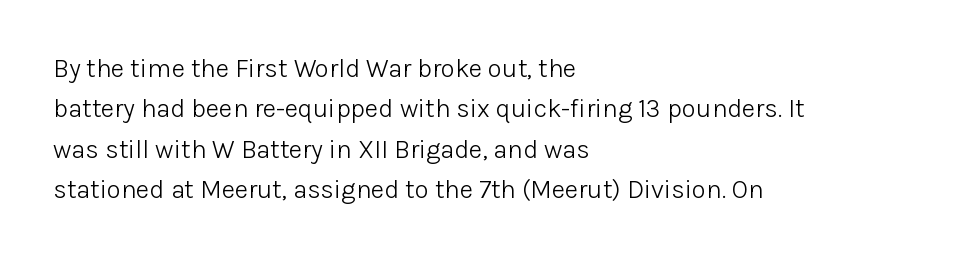
Check the space under the baseline: it is left empty. The type sits square on the baseline with zero lean. Line spacing here is normal. Casual observation: everything's shoved over to the left. Honestly, the letter spacing is just normal — you wouldn't notice it.
